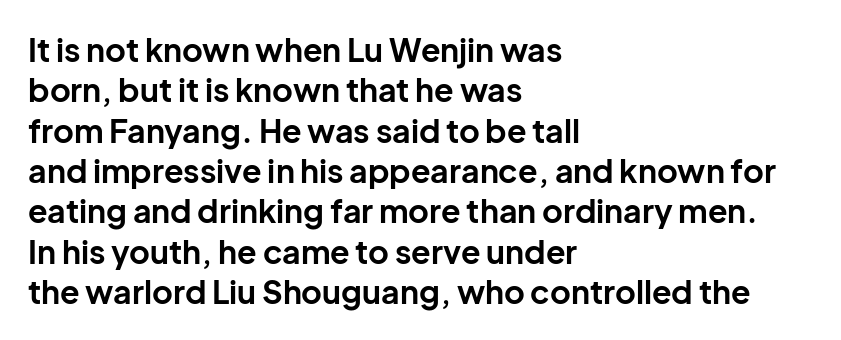
Descenders hang freely into open space. Nothing sits at the stroke ends, so this counts as sans-serif. In terms of letterspacing, this is plain default setting. Posture: vertical. A typesetter would call this proportional, since set widths differ per character. Casual observation: everything's shoved over to the left.
